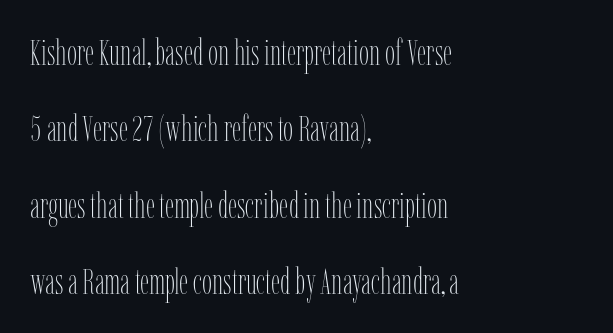
The image shows 36 px thin, condensed type, upright; set left-aligned, loose line spacing (2.12x), normal letter spacing, not underlined; low stroke contrast and a medium x-height.
